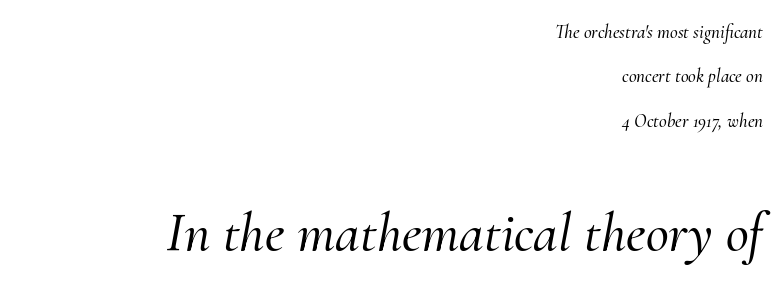
Serif or sans? Serif — the stroke terminals have little feet. How would I describe the line gaps? Wide and relaxed. If you drew a ruler down the right edge, every line would touch it. Each row of text sits above clean, open space.
